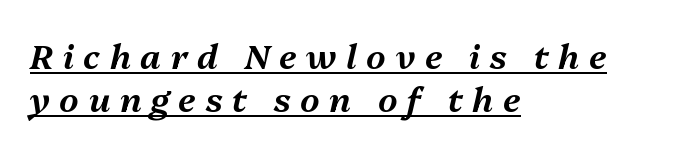
{"italic": "yes", "lean": "right", "slant_degrees": 13, "width": "normal", "stroke_contrast": "medium", "x_height": "medium", "monospaced": "no", "underline": "yes", "align": "left", "line_spacing": "normal", "line_spacing_ratio": 1.26, "letter_spacing": "wide", "letter_spacing_em": 0.28, "glyph_px": 34}
